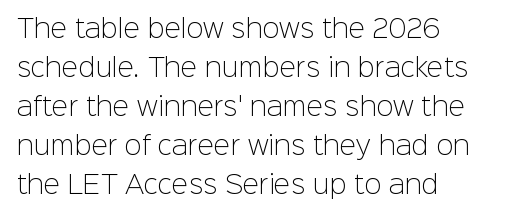
The image shows 25 px text type, upright; set left-aligned, normal line spacing (1.56x), normal letter spacing, not underlined.
